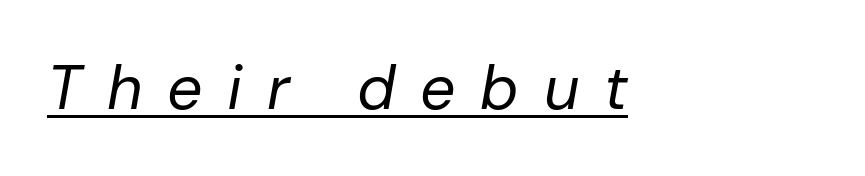
Q: Is the text bold? A: No.
Q: Is the text italic (slanted)? A: Yes, it leans right by about 10 degrees.
Q: Is the text underlined? A: Yes.
Q: Is the spacing between letters normal or unusually wide? A: Unusually wide.
Q: Width (condensed, normal, or wide)? A: Normal.
Q: Stroke contrast? A: Low.
Q: x-height? A: Medium.
Q: Monospaced? A: No.
